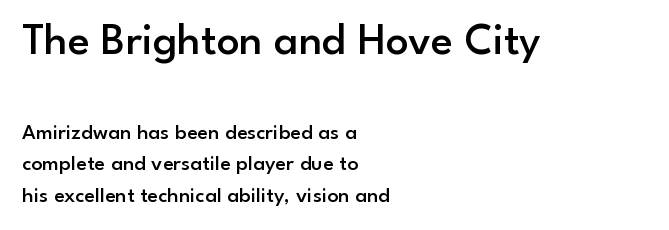
{"serif": "no", "italic": "no", "bold": "semi", "weight": "semibold", "width": "normal", "stroke_contrast": "low", "x_height": "small", "monospaced": "no", "underline": "no", "align": "left", "line_spacing": "normal", "line_spacing_ratio": 1.44, "letter_spacing": "normal", "letter_spacing_em": 0.0, "larger_block": "first", "size_ratio": 2.05, "glyph_px": 45}
